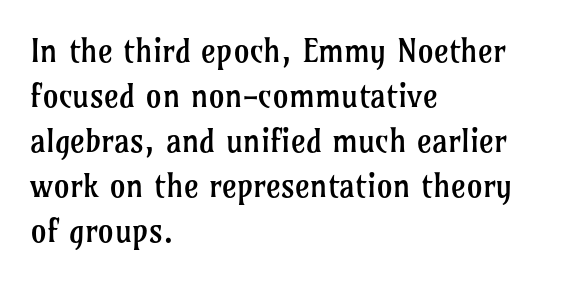
Q: Is the text bold? A: No.
Q: Is the text italic (slanted)? A: No, it is upright.
Q: Is the typeface a serif or a sans-serif typeface? A: Serif.
Q: Is the text underlined? A: No.
Q: How is the paragraph aligned? A: Left-aligned.
Q: Is the spacing between letters normal or unusually wide? A: Normal.
Q: Is the spacing between lines tight, normal or loose? A: Normal.
Q: Width (condensed, normal, or wide)? A: Normal.
Q: Stroke contrast? A: Low.
Q: x-height? A: Medium.
Q: Monospaced? A: No.
